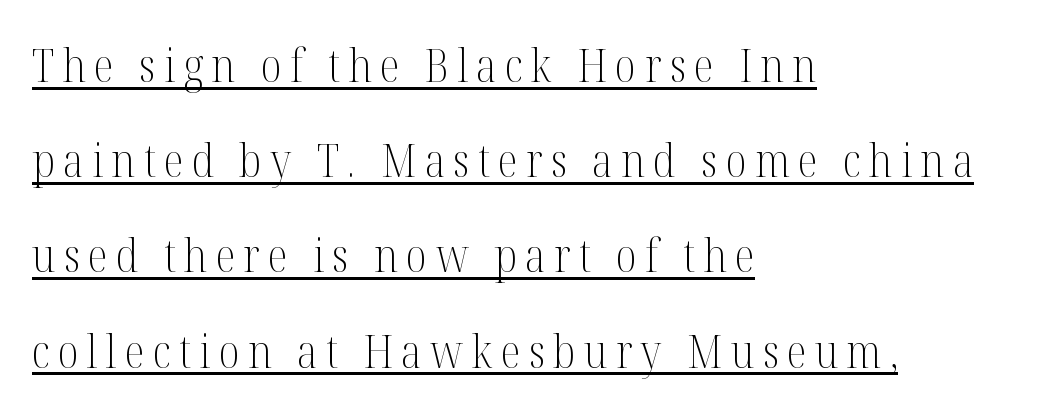
The image shows 46 px light, condensed serif type, upright; set left-aligned, loose line spacing (2.07x), underlined; medium stroke contrast and a medium x-height.
